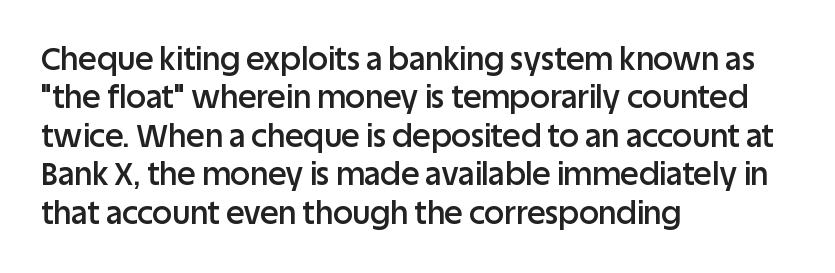
{"serif": "no", "italic": "no", "bold": "semi", "weight": "semibold", "width": "normal", "stroke_contrast": "low", "x_height": "large", "monospaced": "no", "underline": "no", "align": "left", "line_spacing_ratio": 1.24, "letter_spacing": "normal", "letter_spacing_em": 0.0, "glyph_px": 31}
